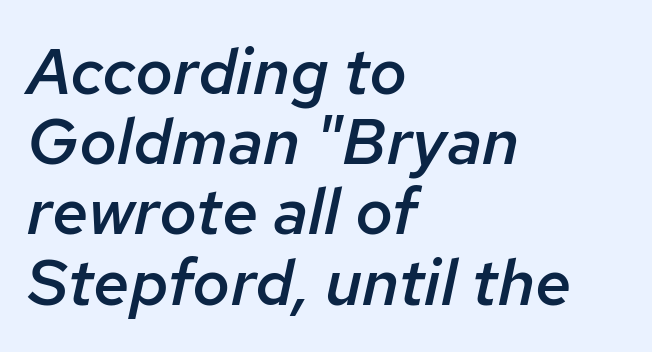
Q: Is the text bold? A: Semi-bold.
Q: Is the text italic (slanted)? A: Yes, it leans right by about 12 degrees.
Q: Is the text underlined? A: No.
Q: How is the paragraph aligned? A: Left-aligned.
Q: Is the spacing between letters normal or unusually wide? A: Normal.
Q: Is the spacing between lines tight, normal or loose? A: Tight.
Q: Width (condensed, normal, or wide)? A: Normal.
Q: Stroke contrast? A: Low.
Q: x-height? A: Medium.
Q: Monospaced? A: No.
